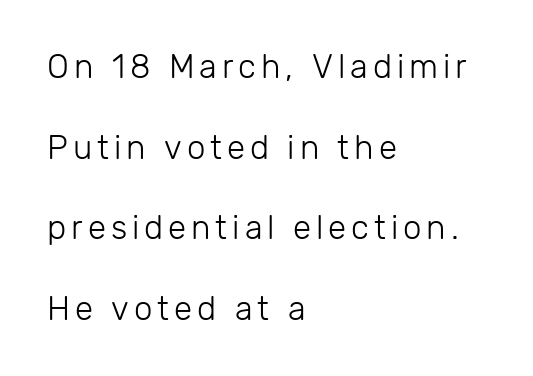
Q: Is the text bold? A: No.
Q: Is the text italic (slanted)? A: No, it is upright.
Q: Is the typeface a serif or a sans-serif typeface? A: Sans-serif.
Q: Is the text underlined? A: No.
Q: How is the paragraph aligned? A: Left-aligned.
Q: Is the spacing between lines tight, normal or loose? A: Loose.
Q: Width (condensed, normal, or wide)? A: Normal.
Q: Stroke contrast? A: Low.
Q: x-height? A: Medium.
Q: Monospaced? A: No.
